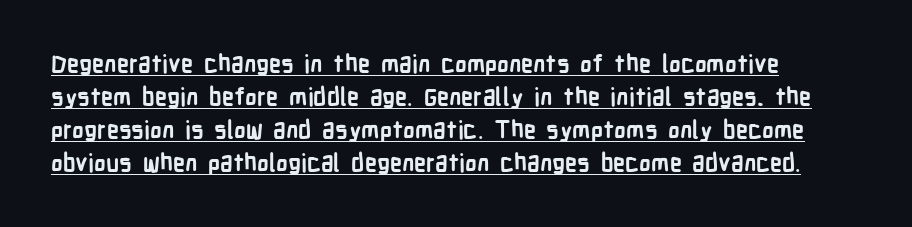
{"italic": "no", "bold": "yes", "underline": "yes", "align": "left", "line_spacing": "normal", "line_spacing_ratio": 1.38, "letter_spacing": "normal", "letter_spacing_em": 0.0, "glyph_px": 24}
